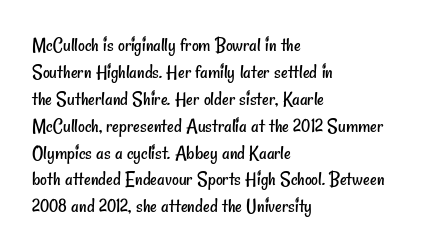
{"bold": "no", "underline": "no", "align": "left", "line_spacing": "normal", "line_spacing_ratio": 1.28, "letter_spacing": "normal", "letter_spacing_em": 0.0, "glyph_px": 21}
